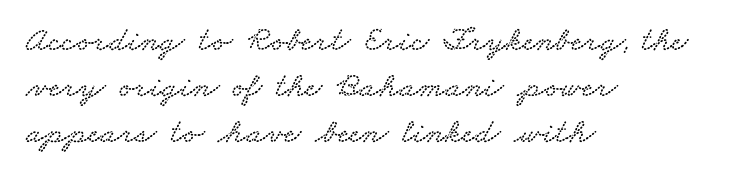
Q: Is the typeface a serif or a sans-serif typeface? A: Serif.
Q: Is the text underlined? A: No.
Q: How is the paragraph aligned? A: Left-aligned.
Q: Is the spacing between letters normal or unusually wide? A: Normal.
Q: Is the spacing between lines tight, normal or loose? A: Normal.
Q: Width (condensed, normal, or wide)? A: Wide.
Q: Stroke contrast? A: Low.
Q: x-height? A: Small.
Q: Monospaced? A: No.
